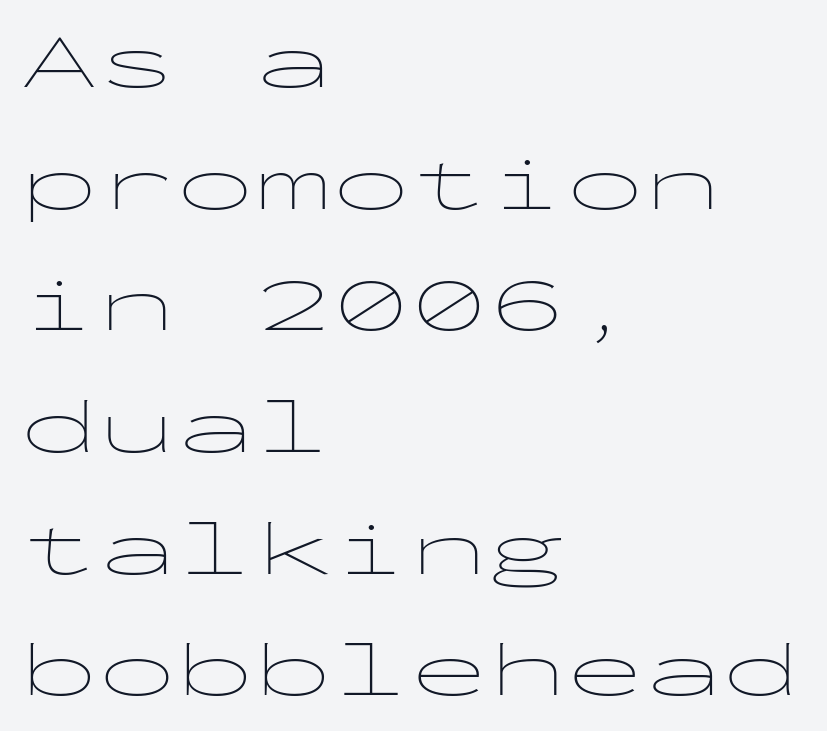
Q: Is the text bold? A: No.
Q: Is the text italic (slanted)? A: No, it is upright.
Q: Is the typeface a serif or a sans-serif typeface? A: Sans-serif.
Q: Is the text underlined? A: No.
Q: How is the paragraph aligned? A: Left-aligned.
Q: Is the spacing between letters normal or unusually wide? A: Normal.
Q: Is the spacing between lines tight, normal or loose? A: Normal.
Q: Width (condensed, normal, or wide)? A: Wide.
Q: Stroke contrast? A: Low.
Q: x-height? A: Medium.
Q: Monospaced? A: Yes.
